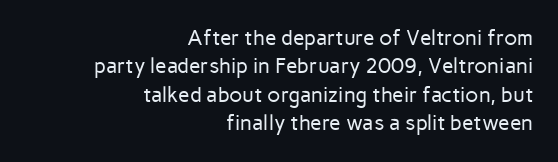
Q: Is the text bold? A: No.
Q: Is the text italic (slanted)? A: No, it is upright.
Q: Is the text underlined? A: No.
Q: How is the paragraph aligned? A: Right-aligned.
Q: Is the spacing between letters normal or unusually wide? A: Normal.
Q: Is the spacing between lines tight, normal or loose? A: Normal.
